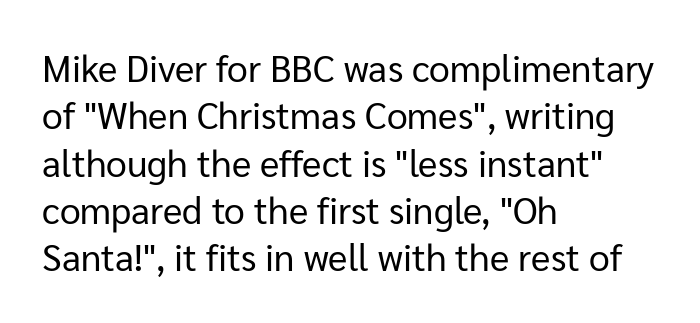
How would I describe the line gaps? Plain and ordinary. Check under the words: just untouched page. Glyph-to-glyph distance matches everyday printed text. Nope, no serifs anywhere on these letters.
